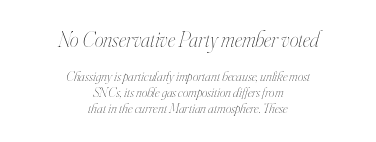
The image shows 22 px text type, italic (leaning right); set centered, tight line spacing (1.12x), normal letter spacing, not underlined; the first (top) block is 1.57x larger.
